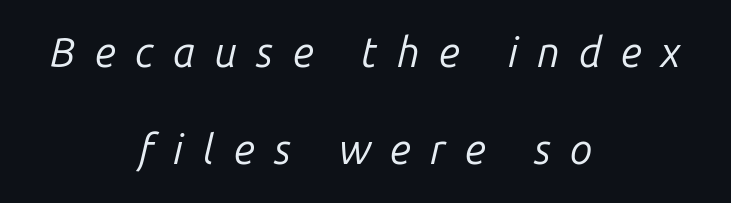
The image shows 41 px regular-weight type, italic (leaning right); set centered, loose line spacing (2.36x), unusually wide letter spacing (+0.47 em), not underlined; low stroke contrast and a medium x-height.
